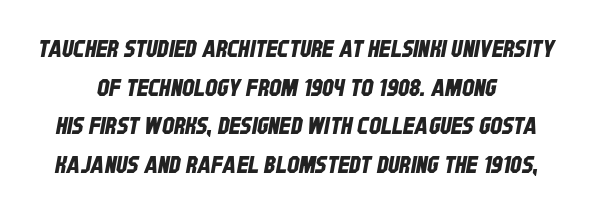
{"underline": "no", "align": "center", "line_spacing": "normal", "line_spacing_ratio": 1.61, "letter_spacing": "normal", "letter_spacing_em": 0.0, "glyph_px": 24}
